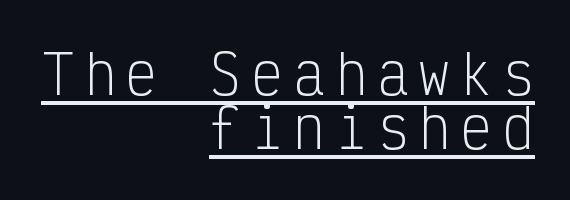
The image shows 53 px light, condensed sans-serif type, upright, monospaced; set right-aligned, tight line spacing (1.02x), underlined; low stroke contrast and a medium x-height.
